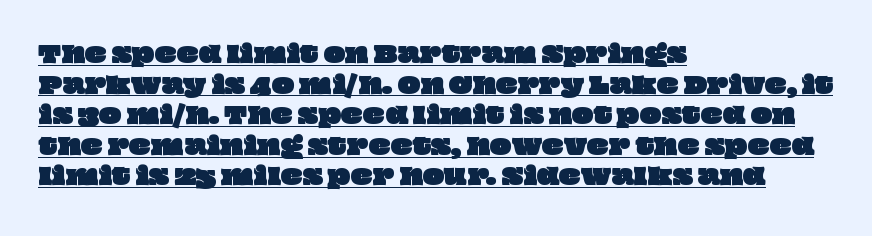
{"underline": "yes", "align": "left", "line_spacing": "normal", "line_spacing_ratio": 1.33, "letter_spacing": "normal", "letter_spacing_em": 0.0, "glyph_px": 23}
